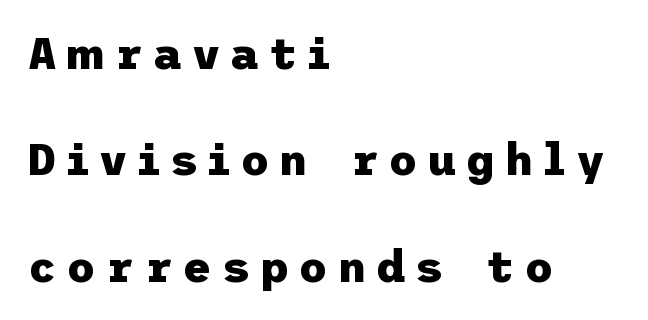
{"serif": "no", "italic": "no", "bold": "yes", "weight": "heavy", "width": "normal", "stroke_contrast": "low", "x_height": "medium", "underline": "no", "align": "left", "line_spacing": "loose", "line_spacing_ratio": 2.42, "letter_spacing": "wide", "letter_spacing_em": 0.23, "glyph_px": 44}
